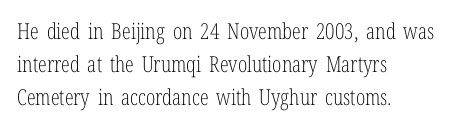
Q: Is the text bold? A: No.
Q: Is the text italic (slanted)? A: No, it is upright.
Q: Is the text underlined? A: No.
Q: How is the paragraph aligned? A: Left-aligned.
Q: Is the spacing between letters normal or unusually wide? A: Normal.
Q: Is the spacing between lines tight, normal or loose? A: Normal.
